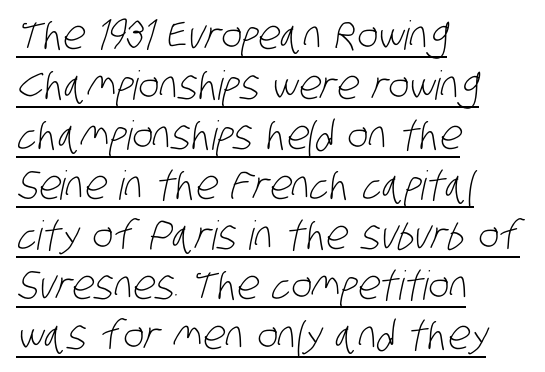
Weight class: somewhere from thin through regular. The lines sit at an ordinary, default distance from one another. The letterforms sit shoulder to shoulder at normal distance. Note the varied advance widths — an 'i' is clearly narrower than an 'm'. The typeface chosen for these lines omits serifs. Line beginnings align vertically; line endings do not.
